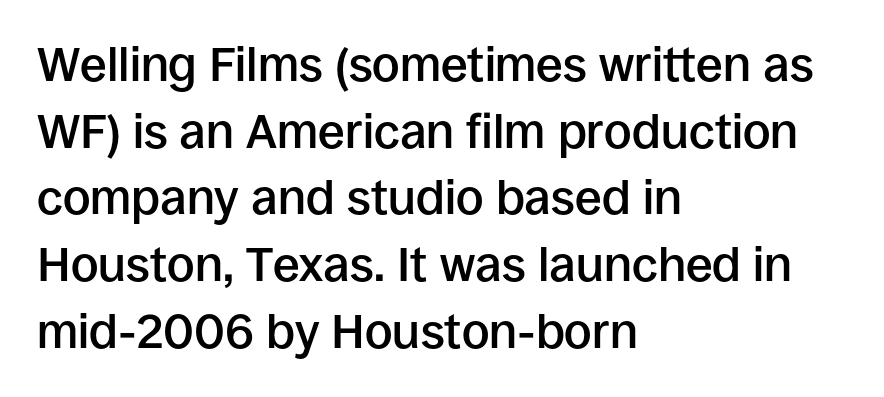
{"serif": "no", "italic": "no", "bold": "semi", "weight": "semibold", "width": "normal", "stroke_contrast": "low", "x_height": "large", "monospaced": "no", "underline": "no", "align": "left", "line_spacing": "normal", "line_spacing_ratio": 1.39, "letter_spacing": "normal", "letter_spacing_em": 0.0, "glyph_px": 48}
